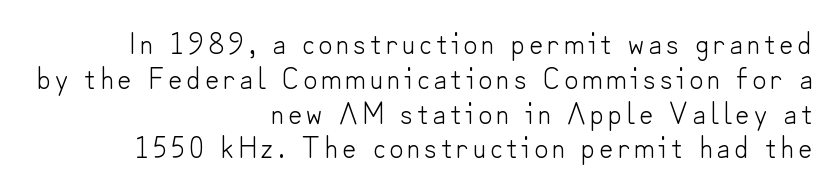
The image shows 30 px light sans-serif type, upright; set right-aligned, line spacing 1.16x, not underlined; low stroke contrast and a small x-height.
